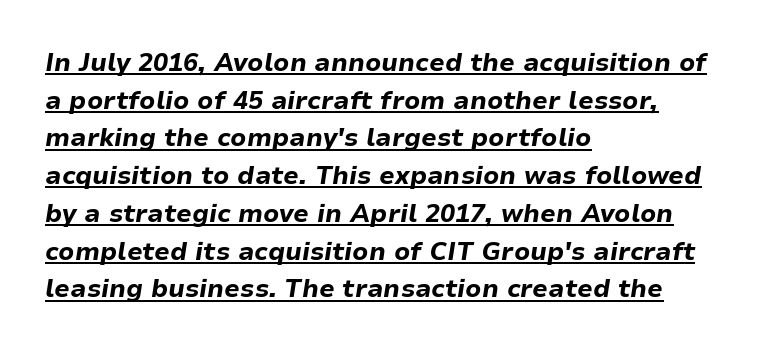
The image shows 25 px bold type, italic (leaning right); set left-aligned, normal line spacing (1.51x), normal letter spacing, underlined.
